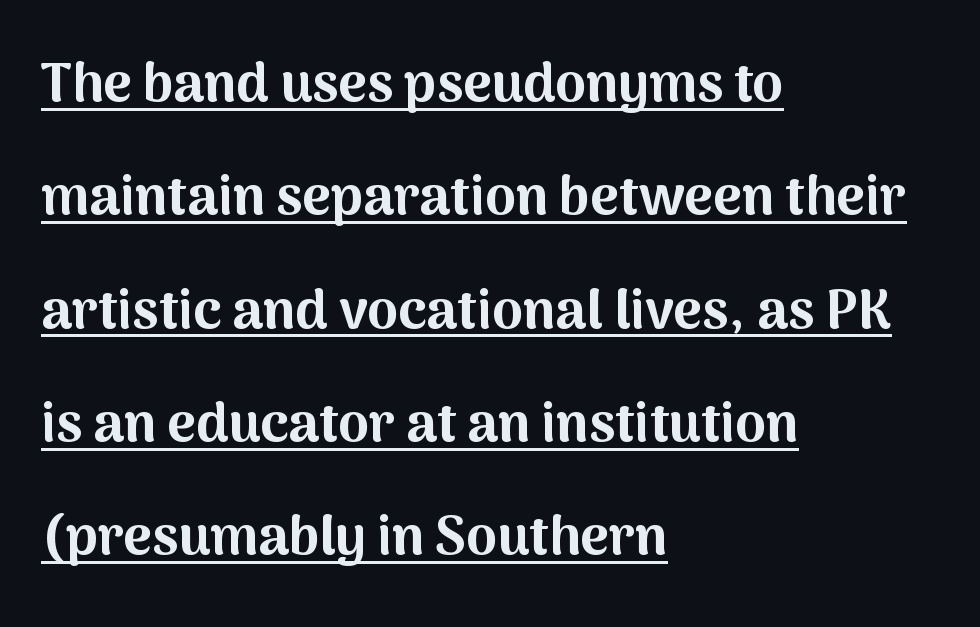
{"serif": "no", "italic": "no", "bold": "yes", "weight": "bold", "width": "normal", "stroke_contrast": "medium", "x_height": "medium", "monospaced": "no", "underline": "yes", "align": "left", "line_spacing": "loose", "line_spacing_ratio": 2.06, "letter_spacing": "normal", "letter_spacing_em": 0.0, "glyph_px": 55}
